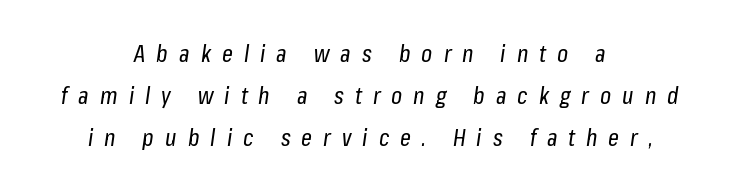
{"italic": "yes", "lean": "right", "slant_degrees": 8, "bold": "no", "underline": "no", "align": "center", "line_spacing_ratio": 1.74, "letter_spacing": "wide", "letter_spacing_em": 0.46, "glyph_px": 24}
